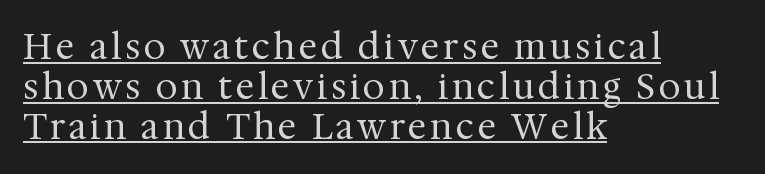
{"serif": "yes", "italic": "no", "bold": "no", "weight": "regular", "width": "normal", "stroke_contrast": "medium", "x_height": "medium", "monospaced": "no", "underline": "yes", "align": "left", "line_spacing": "tight", "line_spacing_ratio": 1.14, "glyph_px": 35}
